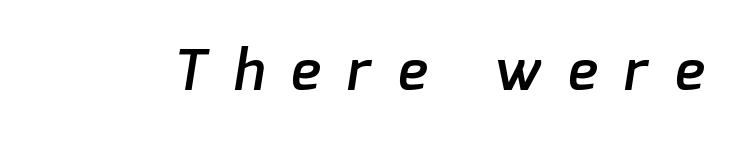
Glyph-to-glyph distance is far greater than everyday printed text. A sans-serif font was chosen for this passage. Just letters on the line, the space beneath them empty. How heavy is the stroke? Medium-heavy — a semibold, shy of bold.
